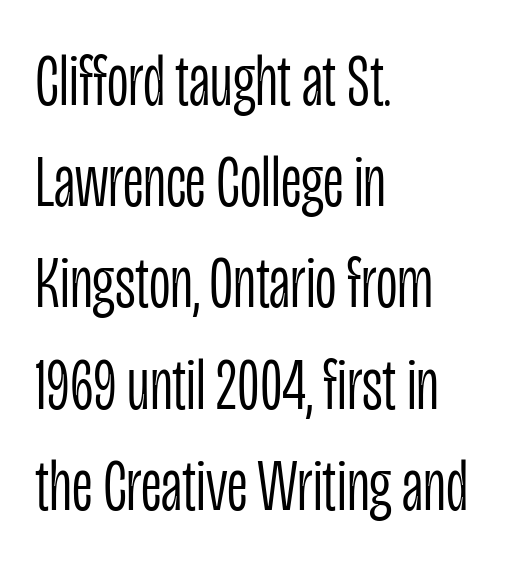
The image shows 75 px light, condensed sans-serif type, upright; set left-aligned, normal line spacing (1.35x), normal letter spacing, not underlined; low stroke contrast and a large x-height.
